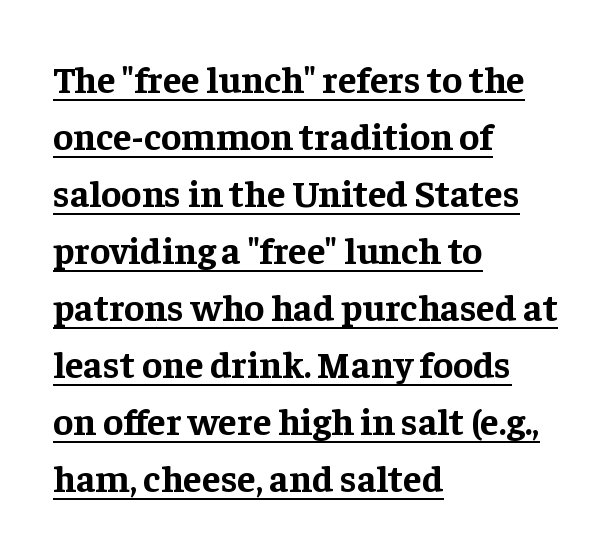
{"serif": "yes", "italic": "no", "bold": "yes", "weight": "bold", "width": "normal", "stroke_contrast": "low", "x_height": "medium", "monospaced": "no", "underline": "yes", "align": "left", "line_spacing": "normal", "line_spacing_ratio": 1.5, "letter_spacing": "normal", "letter_spacing_em": 0.0, "glyph_px": 38}
